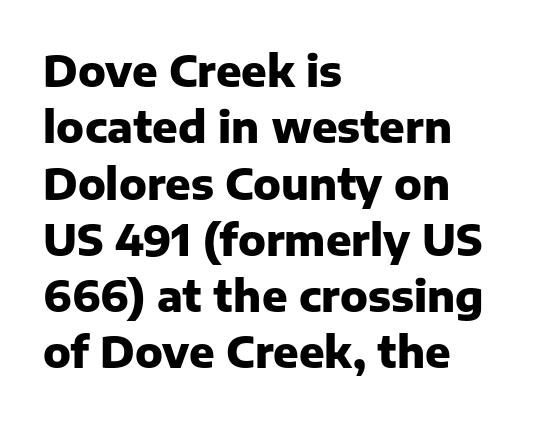
{"serif": "no", "italic": "no", "bold": "yes", "weight": "heavy", "width": "normal", "stroke_contrast": "low", "x_height": "medium", "monospaced": "no", "underline": "no", "align": "left", "line_spacing": "normal", "line_spacing_ratio": 1.34, "letter_spacing": "normal", "letter_spacing_em": 0.0, "glyph_px": 42}
